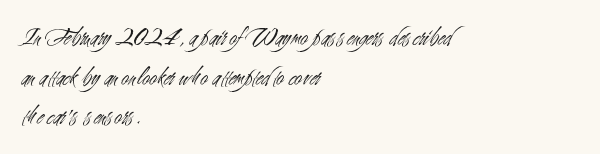
The block of text has a typical density, with ordinary space between rows. The line texture is even and compact thanks to regular tracking. Nothing heavy about these letters — not bold at all. Which margin do the lines hug? The left one — the right edge is uneven.
